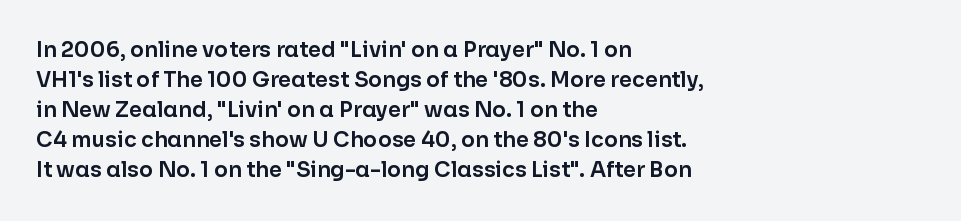
The image shows 21 px text type, upright; set left-aligned, normal line spacing (1.43x), normal letter spacing, not underlined.
